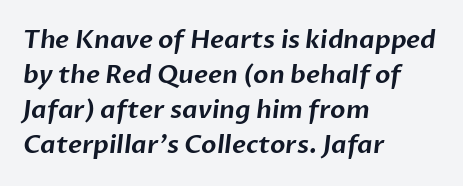
The space beneath each line is pristine and unruled. Short and long lines alike share a common starting point at left. Interline gaps are of average width in this sample. The type is set solid horizontally, with unmodified tracking.
